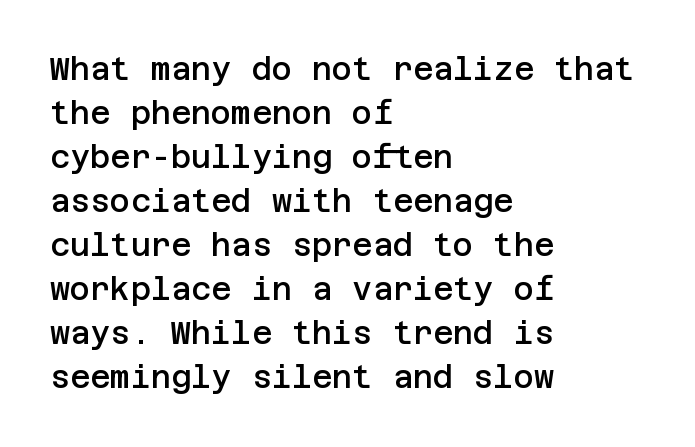
The image shows 31 px semibold sans-serif type, upright; set left-aligned, normal line spacing (1.42x), normal letter spacing, not underlined; low stroke contrast and a large x-height.
